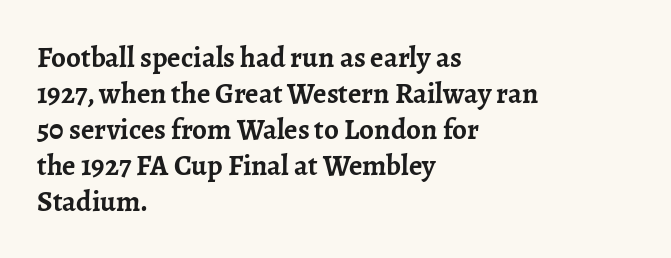
Q: Is the text bold? A: Yes.
Q: Is the text italic (slanted)? A: No, it is upright.
Q: Is the typeface a serif or a sans-serif typeface? A: Serif.
Q: Is the text underlined? A: No.
Q: How is the paragraph aligned? A: Left-aligned.
Q: Is the spacing between letters normal or unusually wide? A: Normal.
Q: Width (condensed, normal, or wide)? A: Normal.
Q: Stroke contrast? A: Low.
Q: x-height? A: Medium.
Q: Monospaced? A: No.
